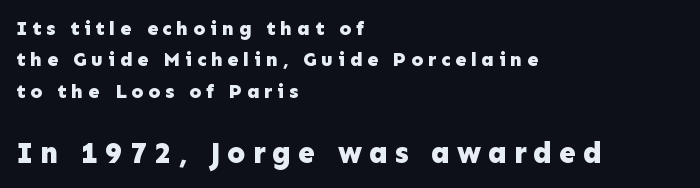
Q: Is the text bold? A: Yes.
Q: Is the text italic (slanted)? A: No, it is upright.
Q: Is the typeface a serif or a sans-serif typeface? A: Sans-serif.
Q: Is the text underlined? A: No.
Q: How is the paragraph aligned? A: Left-aligned.
Q: Is the spacing between letters normal or unusually wide? A: Unusually wide.
Q: Is the spacing between lines tight, normal or loose? A: Normal.
Q: Which block of text is set in a larger size, the first (top) or the second (bottom)? A: The second (bottom) one.
Q: Width (condensed, normal, or wide)? A: Normal.
Q: Stroke contrast? A: Low.
Q: x-height? A: Medium.
Q: Monospaced? A: No.
